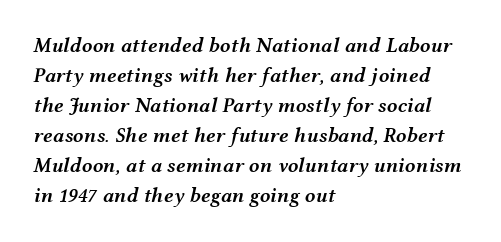
The face used here is rendered with its standard letterfit. The font's italic variant was chosen for this text. Horizontal bands of white between lines are of average thickness. Any mark beneath the type? The region is blank.
